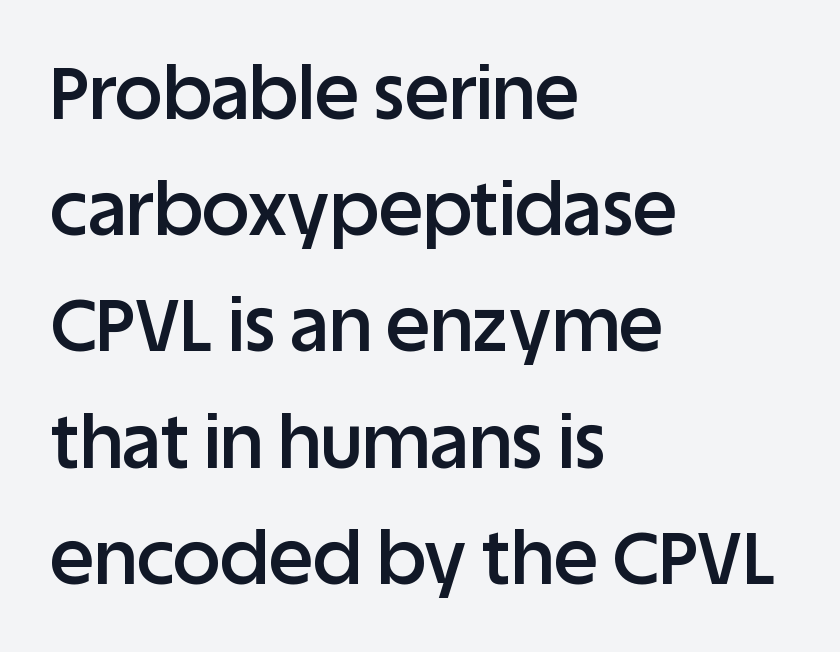
Whoever set this chose a conventional vertical rhythm. The letters advance in unequal steps, a hallmark of proportional type. Each row of text sits above clean, open space. Students, this is semibold: more ink than regular, less than bold. Honestly, the letter spacing is just normal — you wouldn't notice it.
